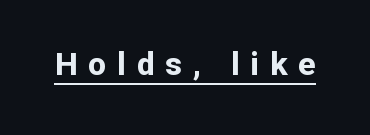
Q: Is the text bold? A: Yes.
Q: Is the text italic (slanted)? A: No, it is upright.
Q: Is the typeface a serif or a sans-serif typeface? A: Sans-serif.
Q: Is the text underlined? A: Yes.
Q: Is the spacing between letters normal or unusually wide? A: Unusually wide.
Q: Width (condensed, normal, or wide)? A: Normal.
Q: Stroke contrast? A: Low.
Q: x-height? A: Medium.
Q: Monospaced? A: No.
